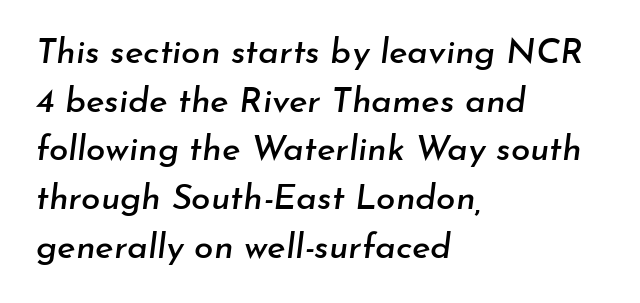
{"italic": "yes", "lean": "right", "slant_degrees": 7, "width": "normal", "stroke_contrast": "low", "x_height": "small", "monospaced": "no", "underline": "no", "align": "left", "line_spacing": "normal", "line_spacing_ratio": 1.39, "letter_spacing": "normal", "letter_spacing_em": 0.0, "glyph_px": 35}
